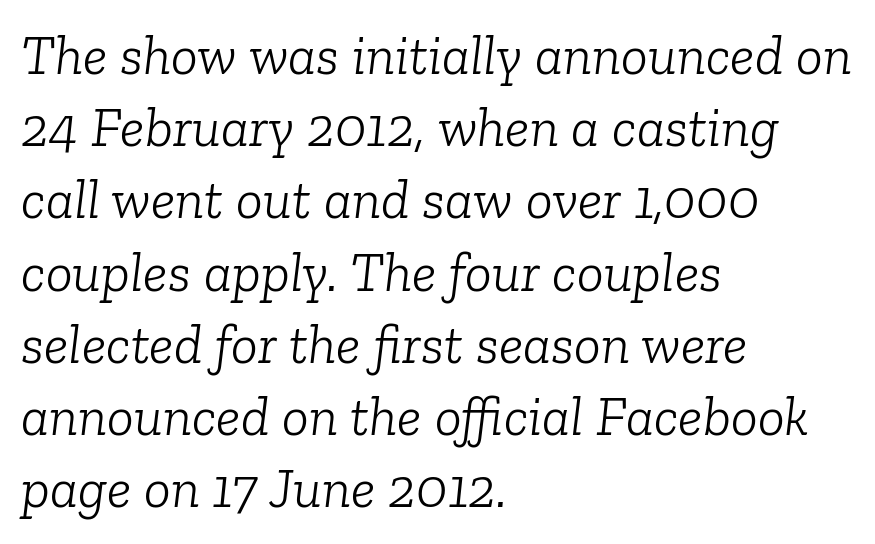
The image shows 56 px light serif type, italic (leaning right); set left-aligned, normal line spacing (1.29x), normal letter spacing, not underlined; low stroke contrast and a medium x-height.
